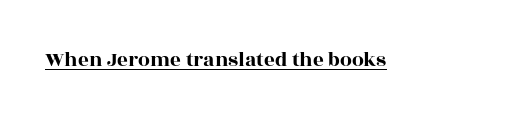
The image shows 21 px text type, upright; set normal letter spacing, underlined.
